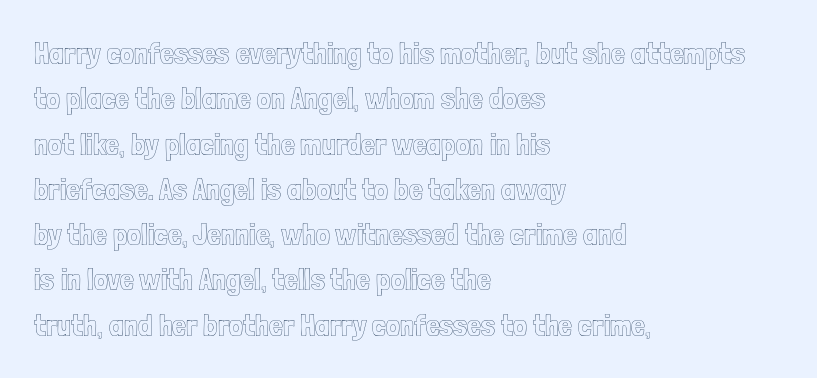
The image shows 31 px condensed type, upright; set left-aligned, normal line spacing (1.46x), normal letter spacing, not underlined; a medium x-height.
